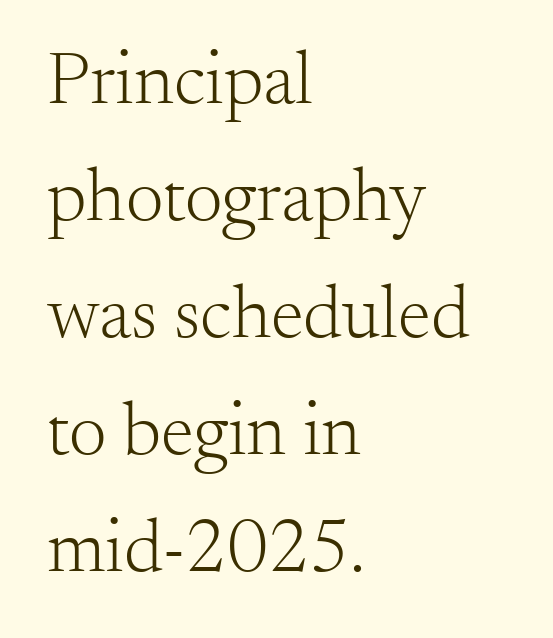
Regarding leading, the lines here are spaced in the standard way. You could not count columns in this text — the font is proportionally spaced. These lines keep a tight, regular rhythm from letter to letter. No italicization has been applied; the sample stays upright. Layout note: lines flush left. The passage shown is typeset with a serif family.
